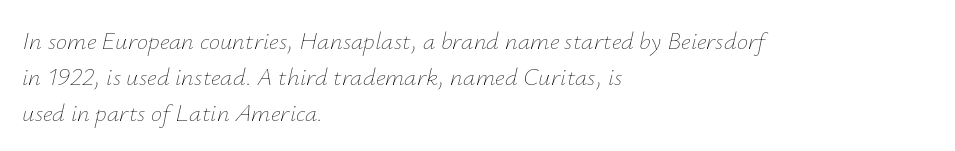
Q: Is the text bold? A: No.
Q: Is the text italic (slanted)? A: Yes, it leans right by about 12 degrees.
Q: Is the text underlined? A: No.
Q: How is the paragraph aligned? A: Left-aligned.
Q: Is the spacing between letters normal or unusually wide? A: Normal.
Q: Is the spacing between lines tight, normal or loose? A: Normal.
